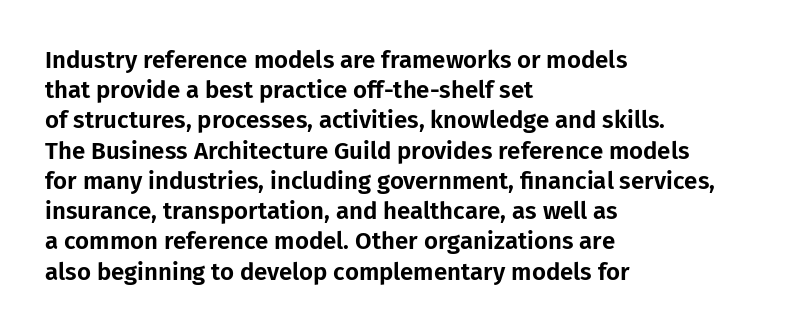
The image shows 24 px text type, upright; set left-aligned, normal line spacing (1.26x), normal letter spacing, not underlined.
